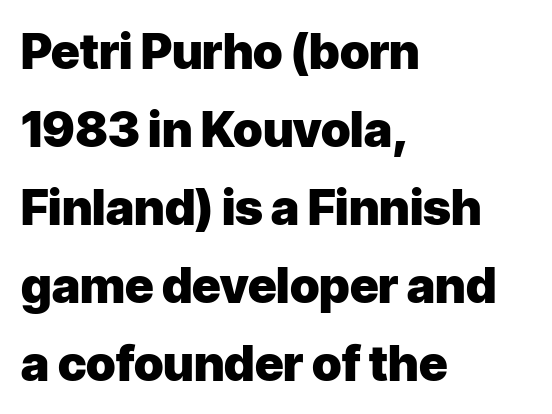
Q: Is the text bold? A: Yes.
Q: Is the text italic (slanted)? A: No, it is upright.
Q: Is the typeface a serif or a sans-serif typeface? A: Sans-serif.
Q: Is the text underlined? A: No.
Q: How is the paragraph aligned? A: Left-aligned.
Q: Is the spacing between letters normal or unusually wide? A: Normal.
Q: Is the spacing between lines tight, normal or loose? A: Normal.
Q: Width (condensed, normal, or wide)? A: Normal.
Q: Stroke contrast? A: Low.
Q: x-height? A: Medium.
Q: Monospaced? A: No.
